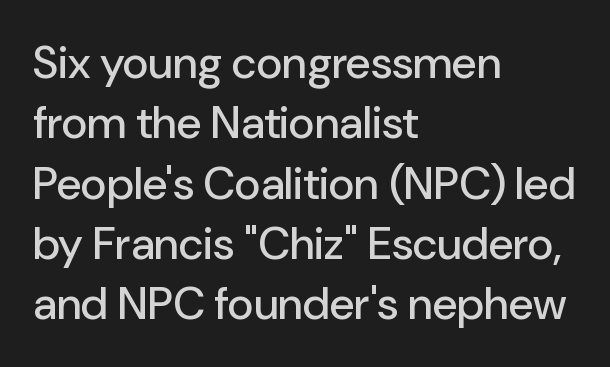
Q: Is the text italic (slanted)? A: No, it is upright.
Q: Is the typeface a serif or a sans-serif typeface? A: Sans-serif.
Q: Is the text underlined? A: No.
Q: How is the paragraph aligned? A: Left-aligned.
Q: Is the spacing between letters normal or unusually wide? A: Normal.
Q: Is the spacing between lines tight, normal or loose? A: Normal.
Q: Width (condensed, normal, or wide)? A: Normal.
Q: Stroke contrast? A: Low.
Q: x-height? A: Medium.
Q: Monospaced? A: No.
